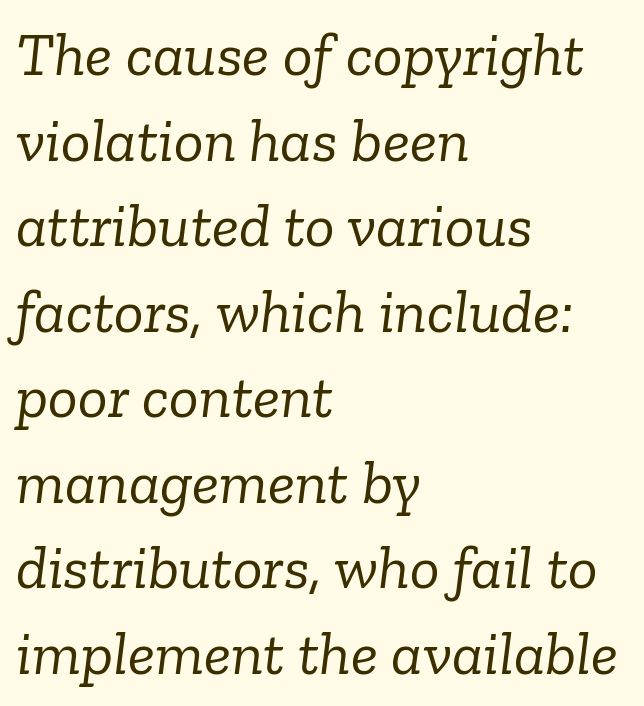
Q: Is the text bold? A: No.
Q: Is the text italic (slanted)? A: Yes, it leans right by about 6 degrees.
Q: Is the typeface a serif or a sans-serif typeface? A: Serif.
Q: Is the text underlined? A: No.
Q: How is the paragraph aligned? A: Left-aligned.
Q: Is the spacing between letters normal or unusually wide? A: Normal.
Q: Is the spacing between lines tight, normal or loose? A: Normal.
Q: Width (condensed, normal, or wide)? A: Normal.
Q: Stroke contrast? A: Low.
Q: x-height? A: Medium.
Q: Monospaced? A: No.
